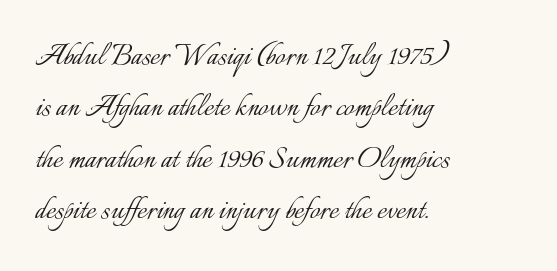
Q: Is the text bold? A: No.
Q: Is the text italic (slanted)? A: Yes.
Q: Is the text underlined? A: No.
Q: How is the paragraph aligned? A: Left-aligned.
Q: Is the spacing between letters normal or unusually wide? A: Normal.
Q: Is the spacing between lines tight, normal or loose? A: Normal.
Q: Width (condensed, normal, or wide)? A: Normal.
Q: Stroke contrast? A: Low.
Q: x-height? A: Small.
Q: Monospaced? A: No.
